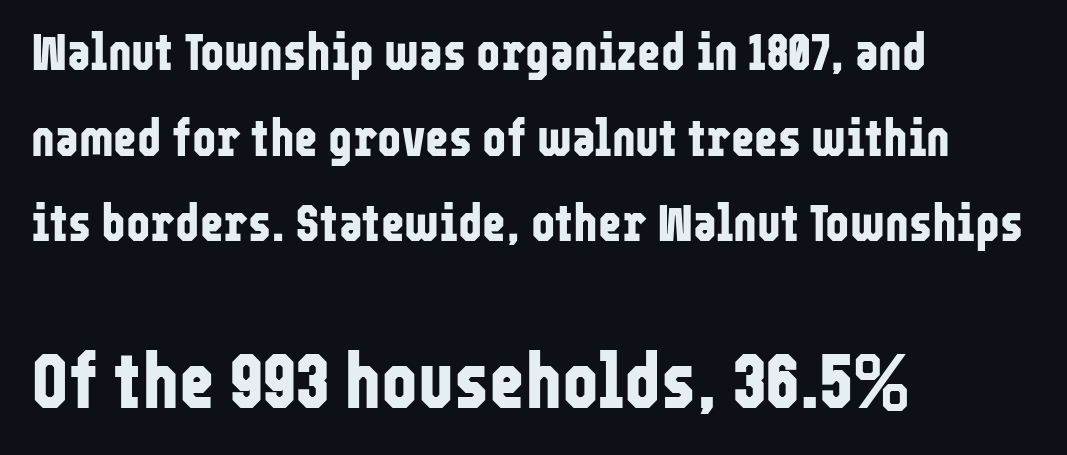
This sample keeps an unexceptional amount of space between lines. The face used here is proportionally spaced, like ordinary book or web type. Characters remain perfectly vertical along every line. Teacher's note: observe the even left margin — that is flush-left alignment. Top chunk: small. Bottom chunk: large. Anything drawn beneath the words? Only blank space.
